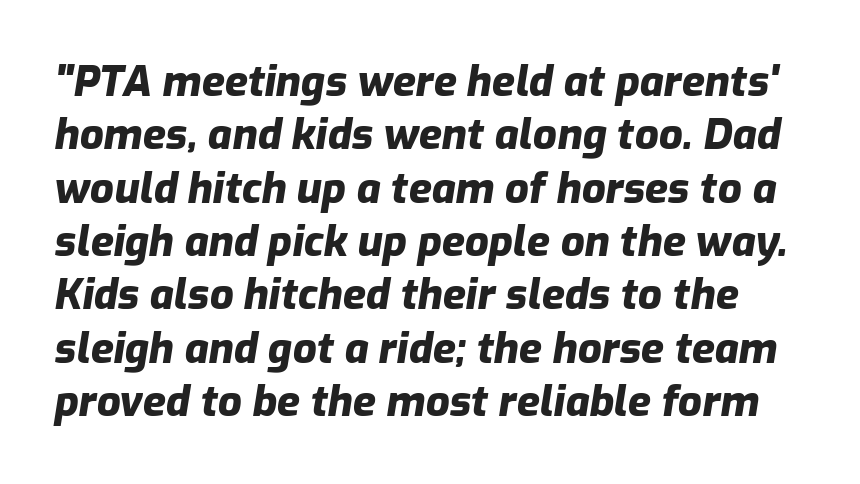
Q: Is the text bold? A: Yes.
Q: Is the text italic (slanted)? A: Yes, it leans right by about 9 degrees.
Q: Is the text underlined? A: No.
Q: Is the spacing between letters normal or unusually wide? A: Normal.
Q: Is the spacing between lines tight, normal or loose? A: Normal.
Q: Width (condensed, normal, or wide)? A: Normal.
Q: Stroke contrast? A: Low.
Q: x-height? A: Medium.
Q: Monospaced? A: No.
